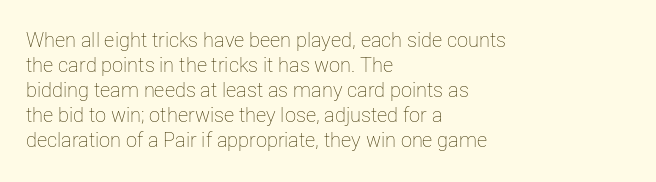
{"italic": "no", "bold": "no", "underline": "no", "align": "left", "line_spacing": "normal", "line_spacing_ratio": 1.25, "letter_spacing": "normal", "letter_spacing_em": 0.0, "glyph_px": 20}
